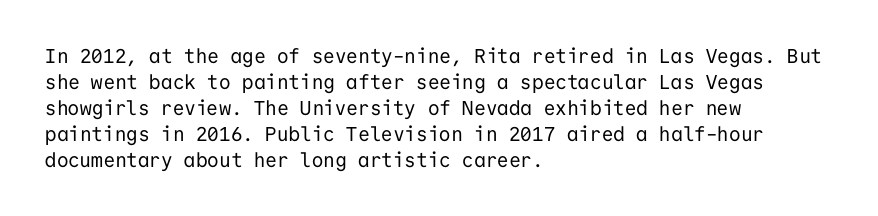
Where is the straight margin? On the left. This sample keeps an unexceptional amount of space between lines. The typesetting does not lean heavy: it is not bold. The gaps between neighbouring characters are ordinary and unremarkable. A clean baseline with only descenders dipping below it.
